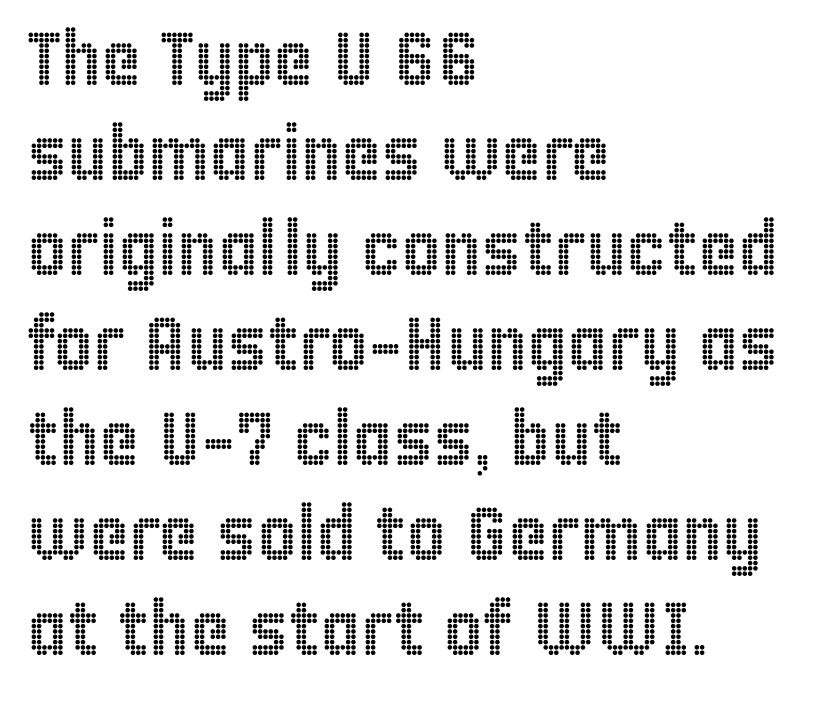
{"italic": "no", "width": "condensed", "x_height": "large", "monospaced": "no", "underline": "no", "align": "left", "line_spacing": "normal", "line_spacing_ratio": 1.25, "letter_spacing": "normal", "letter_spacing_em": 0.0, "glyph_px": 76}
